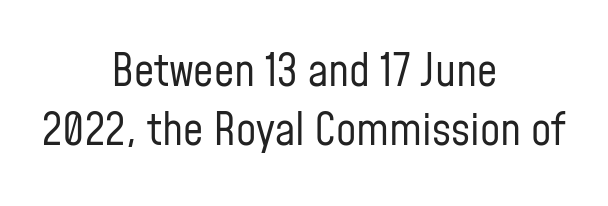
Q: Is the text bold? A: No.
Q: Is the text italic (slanted)? A: No, it is upright.
Q: Is the typeface a serif or a sans-serif typeface? A: Sans-serif.
Q: Is the text underlined? A: No.
Q: How is the paragraph aligned? A: Centered.
Q: Is the spacing between letters normal or unusually wide? A: Normal.
Q: Is the spacing between lines tight, normal or loose? A: Normal.
Q: Width (condensed, normal, or wide)? A: Condensed.
Q: Stroke contrast? A: Low.
Q: x-height? A: Medium.
Q: Monospaced? A: No.
